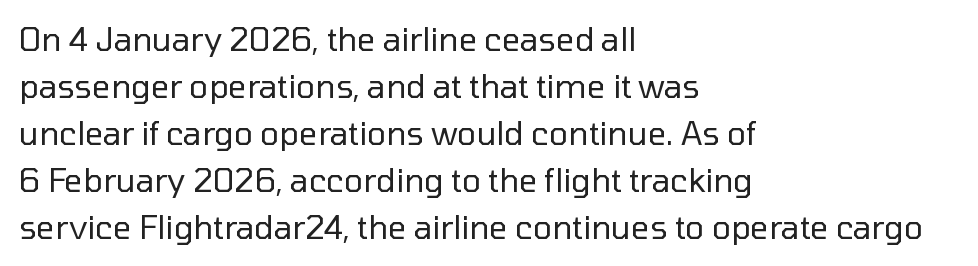
{"serif": "no", "italic": "no", "bold": "no", "weight": "regular", "width": "normal", "stroke_contrast": "low", "x_height": "medium", "monospaced": "no", "underline": "no", "align": "left", "line_spacing": "normal", "line_spacing_ratio": 1.47, "letter_spacing": "normal", "letter_spacing_em": 0.0, "glyph_px": 32}
